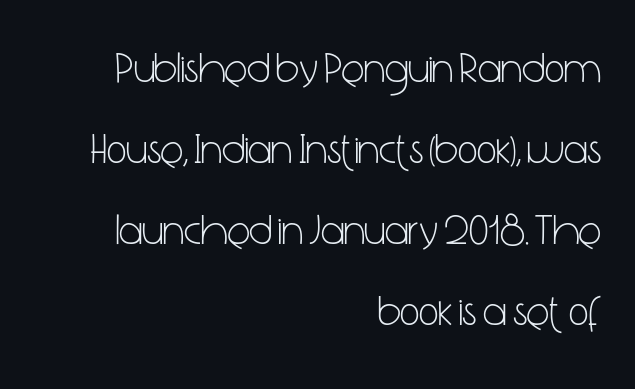
The text block is weighted toward the right margin, trailing off unevenly leftward. The face used here is proportionally spaced, like ordinary book or web type. The space directly below the letters is spotless. The passage shown is not bold in any degree. You could call the tracking neutral — neither tight nor loose. To sum up the face: it is a sans, with no serifs.
